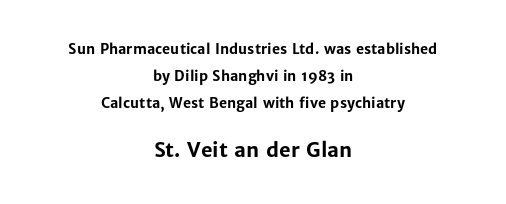
The area under the type is left untouched. The rag falls on both sides of this text block equally. Students, observe: this is what heavily led, spacious text looks like. The face used here has the dense, thick strokes of a bold. There is no visible air inserted between adjacent glyphs.
